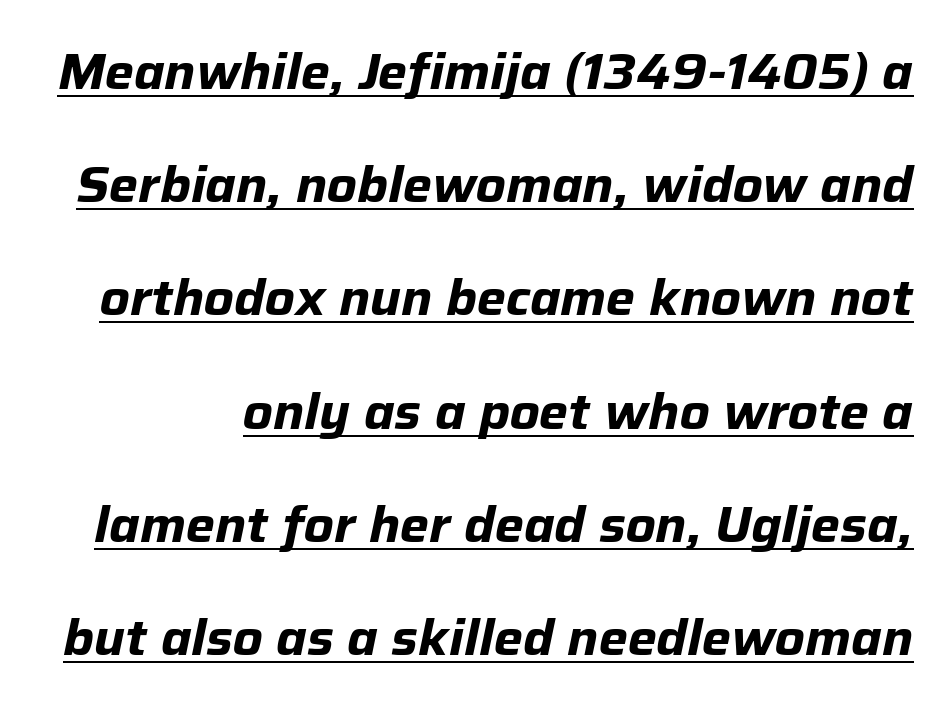
{"italic": "yes", "lean": "right", "slant_degrees": 12, "bold": "yes", "weight": "bold", "width": "normal", "stroke_contrast": "low", "x_height": "medium", "monospaced": "no", "underline": "yes", "line_spacing": "loose", "line_spacing_ratio": 2.31, "letter_spacing": "normal", "letter_spacing_em": 0.0, "glyph_px": 49}
